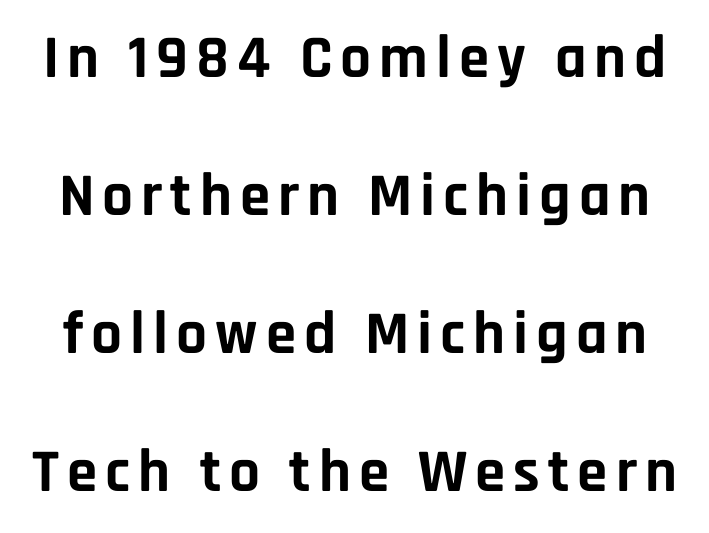
The image shows 61 px bold sans-serif type, upright; set loose line spacing (2.26x), not underlined; low stroke contrast and a large x-height.
